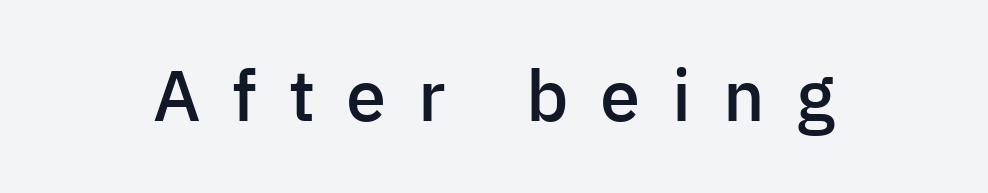
The image shows 72 px semibold sans-serif type, upright; set unusually wide letter spacing (+0.44 em), not underlined; low stroke contrast and a medium x-height.
